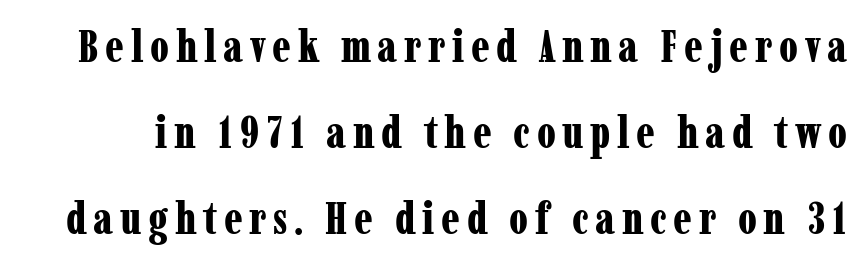
I'd describe the lettering as bold — thick and assertive. Descender tails drop into unmarked territory. The lettering holds an erect, upright posture throughout. Unlike a clean sans, this face finishes its strokes with serifs. Varying glyph widths throughout — classic text-font behaviour. The line-height multiplier appears high, well above default.
